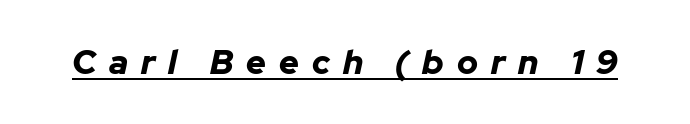
A typesetter would mark this as italic. The passage shown has open, widely tracked lettering throughout. Decoration check: the copy is underlined. What weight is shown? A full bold with thick strokes.
